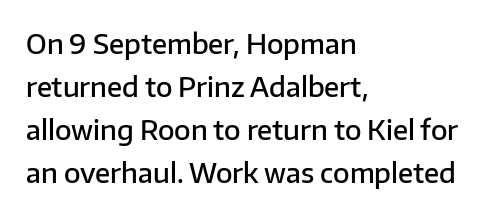
Q: Is the text bold? A: Semi-bold.
Q: Is the text italic (slanted)? A: No, it is upright.
Q: Is the text underlined? A: No.
Q: How is the paragraph aligned? A: Left-aligned.
Q: Is the spacing between letters normal or unusually wide? A: Normal.
Q: Is the spacing between lines tight, normal or loose? A: Normal.
